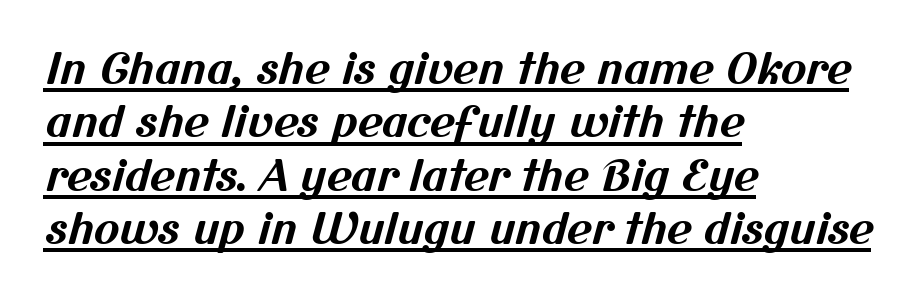
Nothing unusual about the tracking: characters are spaced as the font intends. A typographer would call this underscored text. Character widths vary here, with narrow letters taking less room than wide ones. The paragraph shown leans on its left margin. Plenty of ink on the page — the face is bold. These lines are composed in type without serifs.
